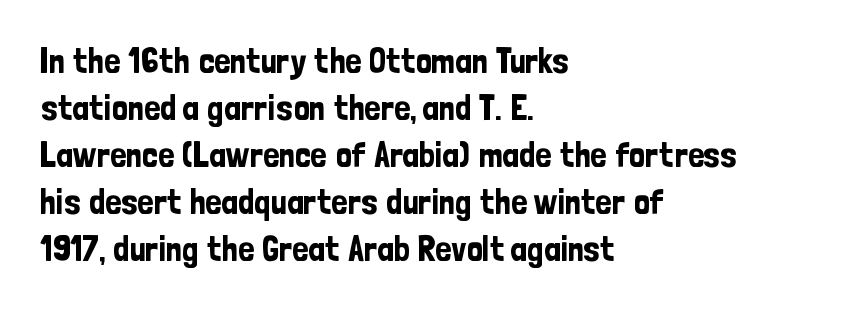
The passage shown is not underscored anywhere. Are there feet on the stems? There aren't — it's a sans. Compared with typical body copy, the letter spacing here is the same. The font's upright variant was chosen for this text.
